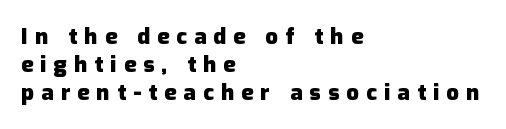
In CSS terms this would be text-align: left. Is the type bold? Yes — the strokes are clearly thick and heavy. Look at the tracking — it's clearly loosened, letters drifting apart. Glance below the letters and you will spot only blank space.
